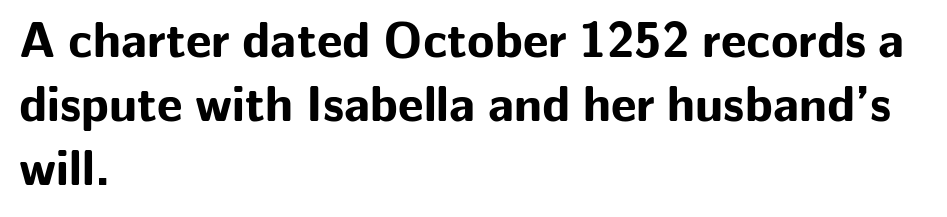
Q: Is the text bold? A: Yes.
Q: Is the text italic (slanted)? A: No, it is upright.
Q: Is the typeface a serif or a sans-serif typeface? A: Sans-serif.
Q: Is the text underlined? A: No.
Q: How is the paragraph aligned? A: Left-aligned.
Q: Is the spacing between letters normal or unusually wide? A: Normal.
Q: Is the spacing between lines tight, normal or loose? A: Normal.
Q: Width (condensed, normal, or wide)? A: Normal.
Q: Stroke contrast? A: Low.
Q: x-height? A: Medium.
Q: Monospaced? A: No.
